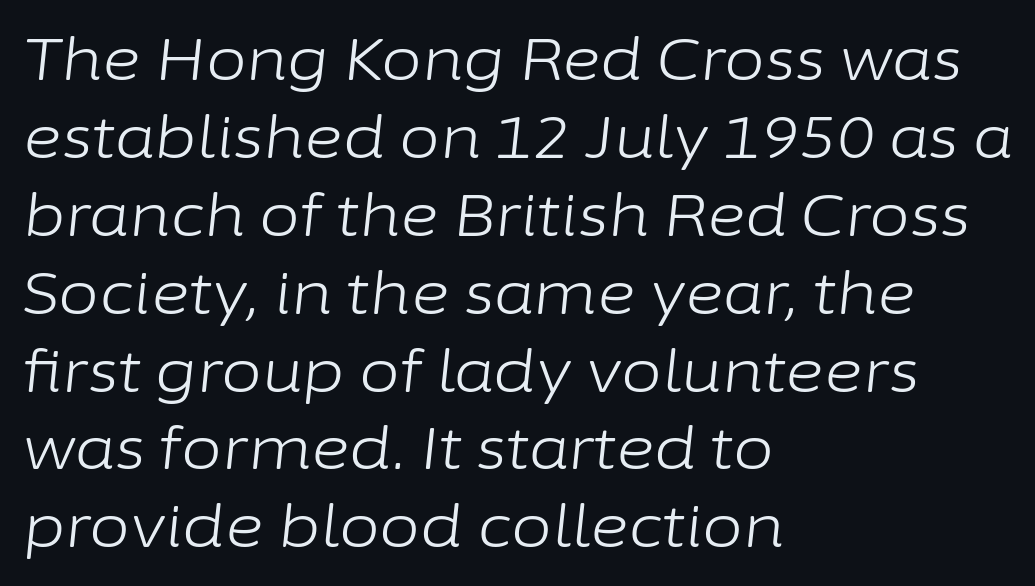
The lines are quadded left. No chunkiness to these letters — they're not bold. Would a proofreader flag this as italicized? Yes. Letters rest on an invisible, unmarked baseline. Do the characters align in a grid? No, the font is proportional.
